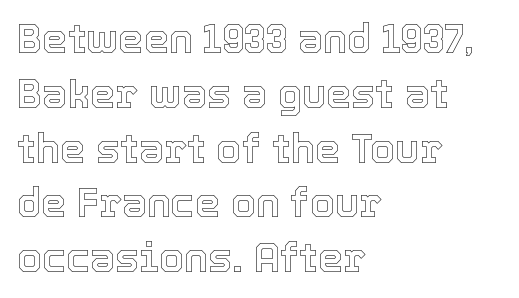
Q: Is the text italic (slanted)? A: No, it is upright.
Q: Is the text underlined? A: No.
Q: How is the paragraph aligned? A: Left-aligned.
Q: Is the spacing between letters normal or unusually wide? A: Normal.
Q: Is the spacing between lines tight, normal or loose? A: Normal.
Q: Width (condensed, normal, or wide)? A: Normal.
Q: x-height? A: Medium.
Q: Monospaced? A: No.
